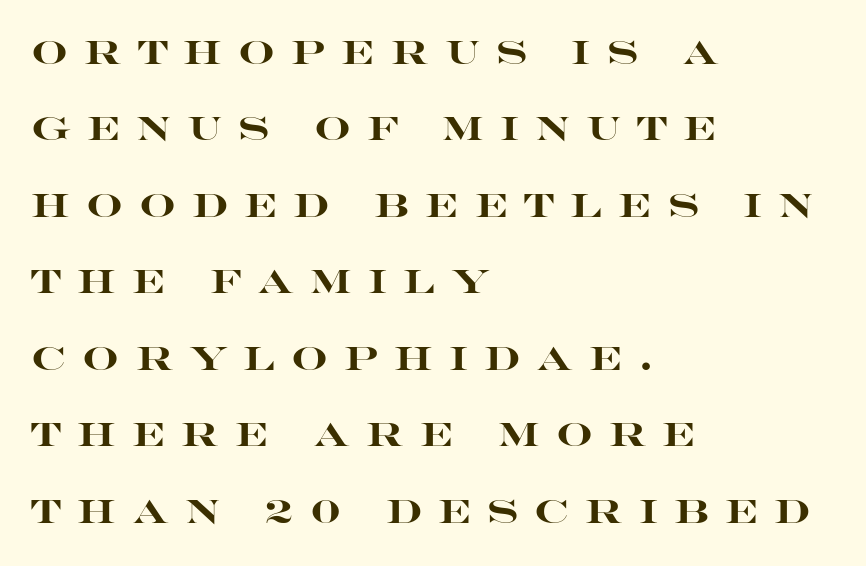
The image shows 32 px heavy, wide type, upright; set left-aligned, loose line spacing (2.39x), unusually wide letter spacing (+0.5 em), not underlined; high stroke contrast and a large x-height.
